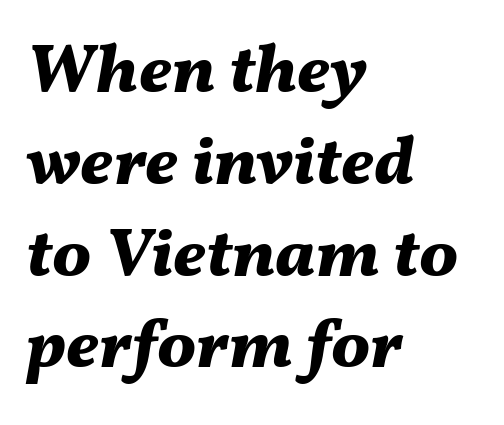
{"italic": "yes", "lean": "right", "slant_degrees": 11, "bold": "yes", "weight": "bold", "width": "normal", "stroke_contrast": "medium", "x_height": "medium", "monospaced": "no", "underline": "no", "align": "left", "line_spacing": "normal", "line_spacing_ratio": 1.33, "letter_spacing": "normal", "letter_spacing_em": 0.0, "glyph_px": 69}
